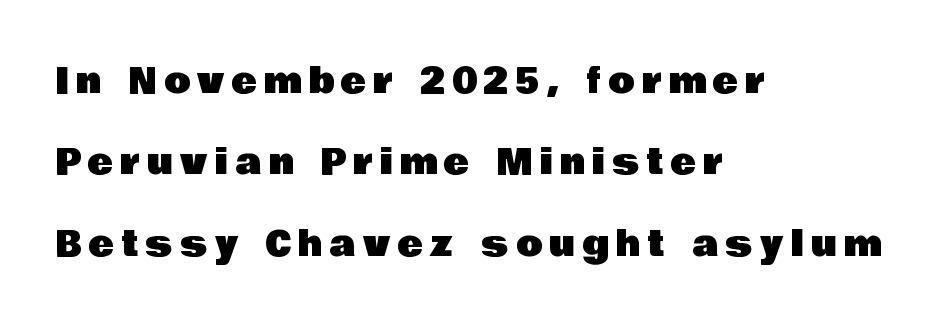
Vertically, the passage feels expansive, rows floating well apart. Each letter's strokes conclude bluntly, with no projecting serifs. The horizontal fit of the characters is loose and conspicuously gappy. Tall strokes in this sample are plumb rather than angled.
